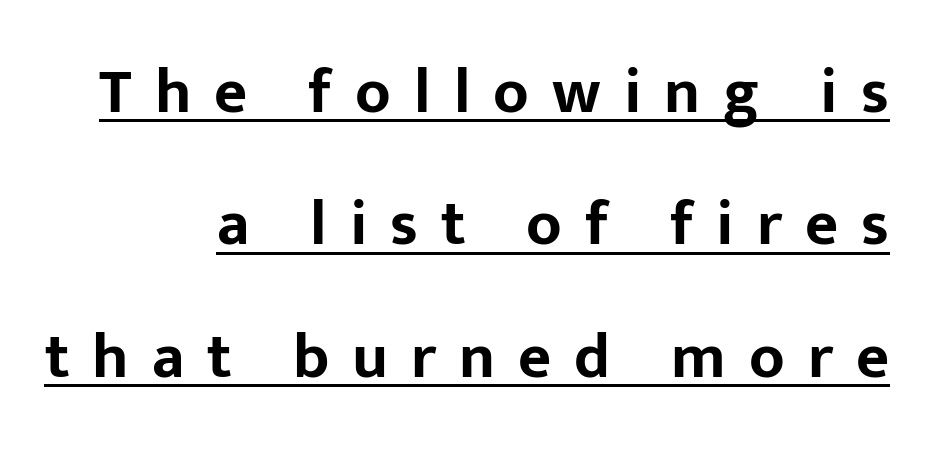
{"serif": "no", "italic": "no", "bold": "yes", "weight": "bold", "width": "normal", "stroke_contrast": "low", "x_height": "medium", "monospaced": "no", "underline": "yes", "align": "right", "line_spacing": "loose", "line_spacing_ratio": 2.07, "letter_spacing": "wide", "letter_spacing_em": 0.36, "glyph_px": 64}
